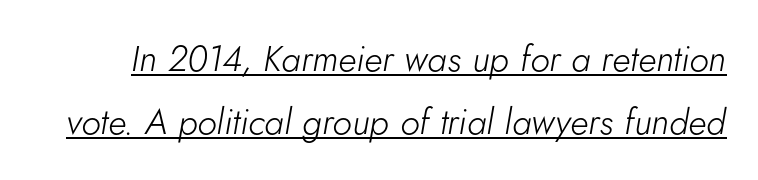
Weight class: somewhere from thin through regular. The rendering uses the underline text-decoration. Standard letterfit; no display-style spreading of the glyphs. This is oblique type, the kind used for emphasis or titles. Note the varied advance widths — an 'i' is clearly narrower than an 'm'.
